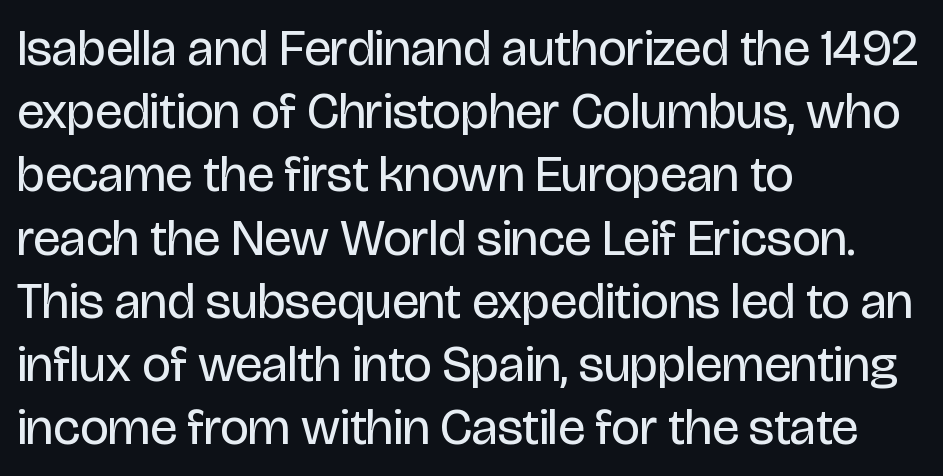
{"serif": "no", "italic": "no", "bold": "no", "weight": "regular", "width": "condensed", "stroke_contrast": "low", "x_height": "large", "monospaced": "no", "underline": "no", "align": "left", "line_spacing_ratio": 1.24, "letter_spacing": "normal", "letter_spacing_em": 0.0, "glyph_px": 51}
